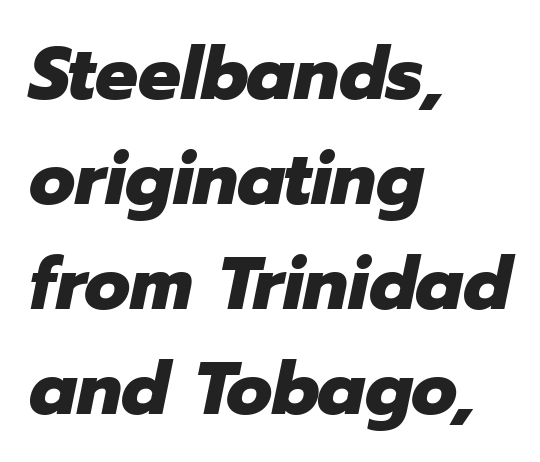
Q: Is the text bold? A: Yes.
Q: Is the text italic (slanted)? A: Yes, it leans right by about 12 degrees.
Q: Is the text underlined? A: No.
Q: How is the paragraph aligned? A: Left-aligned.
Q: Is the spacing between letters normal or unusually wide? A: Normal.
Q: Is the spacing between lines tight, normal or loose? A: Normal.
Q: Width (condensed, normal, or wide)? A: Normal.
Q: Stroke contrast? A: Low.
Q: x-height? A: Medium.
Q: Monospaced? A: No.
